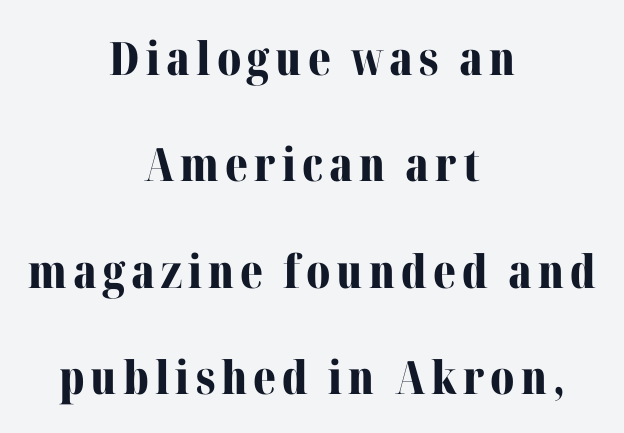
Think of a printed novel: that variable character pitch is what you see here. Vertically, the passage feels expansive, rows floating well apart. Typesetter's note: full bold, strokes at maximum text heaviness. Letters rest on an invisible, unmarked baseline.
